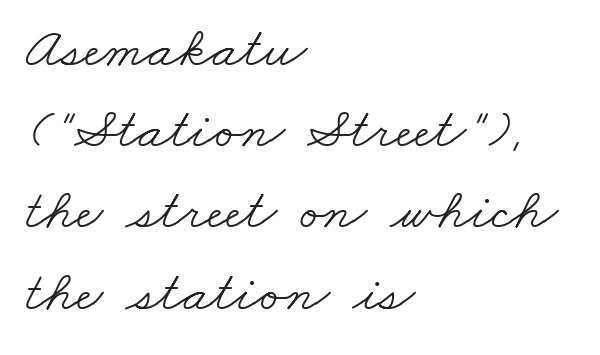
The image shows 58 px light, wide serif type; set left-aligned, normal line spacing (1.4x), normal letter spacing, not underlined; low stroke contrast and a small x-height.
